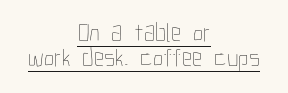
Q: Is the text bold? A: No.
Q: Is the text italic (slanted)? A: No, it is upright.
Q: Is the text underlined? A: Yes.
Q: How is the paragraph aligned? A: Centered.
Q: Is the spacing between letters normal or unusually wide? A: Normal.
Q: Is the spacing between lines tight, normal or loose? A: Tight.
